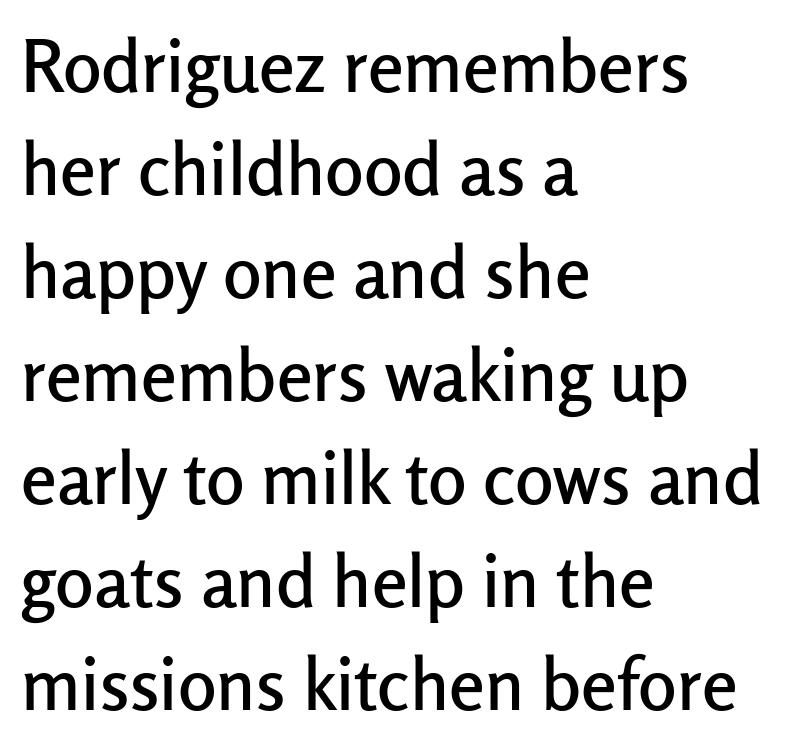
Q: Is the text italic (slanted)? A: No, it is upright.
Q: Is the typeface a serif or a sans-serif typeface? A: Sans-serif.
Q: Is the text underlined? A: No.
Q: How is the paragraph aligned? A: Left-aligned.
Q: Is the spacing between letters normal or unusually wide? A: Normal.
Q: Is the spacing between lines tight, normal or loose? A: Normal.
Q: Width (condensed, normal, or wide)? A: Normal.
Q: Stroke contrast? A: Low.
Q: x-height? A: Medium.
Q: Monospaced? A: No.
